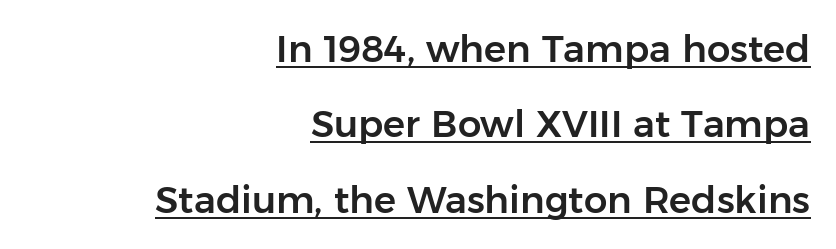
The image shows 37 px sans-serif type, upright; set right-aligned, loose line spacing (2.04x), normal letter spacing, underlined; low stroke contrast and a medium x-height.
